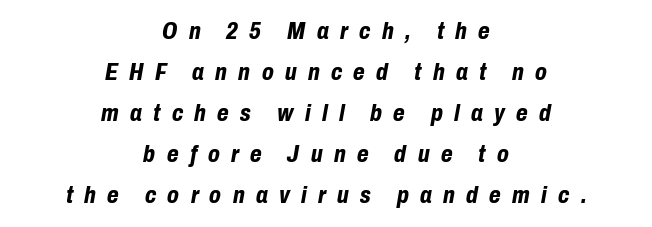
Q: Is the text bold? A: Yes.
Q: Is the text italic (slanted)? A: Yes, it leans right by about 10 degrees.
Q: Is the text underlined? A: No.
Q: How is the paragraph aligned? A: Centered.
Q: Is the spacing between letters normal or unusually wide? A: Unusually wide.
